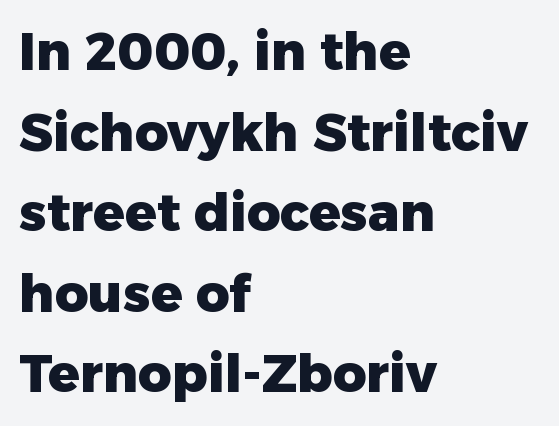
Notice how thick the strokes are: this is what a full bold looks like. The string is rendered with underlining switched off. The paragraph has a hard left edge and a soft right edge. You could call the tracking neutral — neither tight nor loose. This is the regular roman posture of the typeface.
